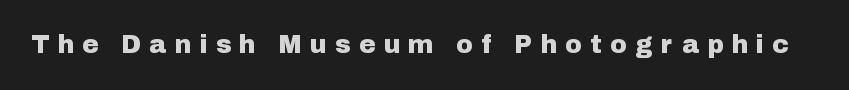
Q: Is the text italic (slanted)? A: No, it is upright.
Q: Is the text underlined? A: No.
Q: Is the spacing between letters normal or unusually wide? A: Unusually wide.
